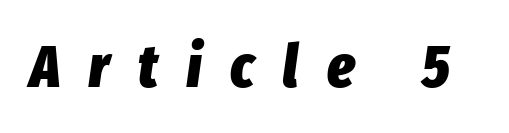
{"italic": "yes", "lean": "right", "slant_degrees": 8, "bold": "yes", "weight": "heavy", "width": "condensed", "stroke_contrast": "low", "x_height": "medium", "monospaced": "no", "underline": "no", "letter_spacing": "wide", "letter_spacing_em": 0.48, "glyph_px": 60}
